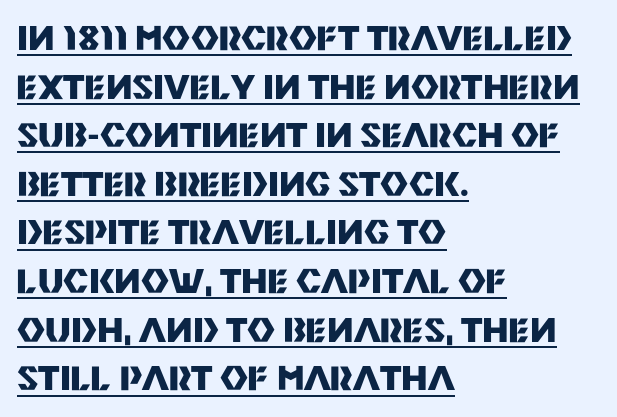
Does the lettering tilt? It doesn't — this is upright. Each line starts at the same left margin while the right side varies. Quick note: underline on. Tracking value appears to be zero — textbook default spacing.
